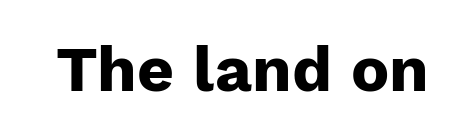
{"serif": "no", "italic": "no", "bold": "yes", "weight": "heavy", "width": "normal", "stroke_contrast": "low", "x_height": "medium", "monospaced": "no", "underline": "no", "letter_spacing": "normal", "letter_spacing_em": 0.0, "glyph_px": 64}
